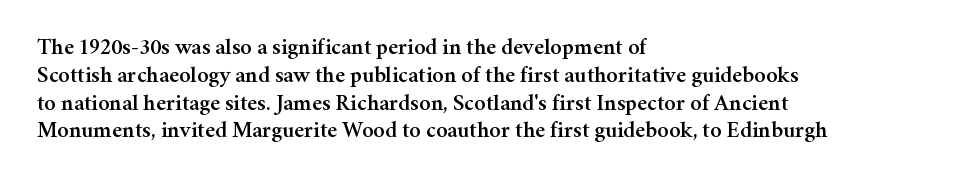
Q: Is the text italic (slanted)? A: No, it is upright.
Q: Is the text underlined? A: No.
Q: How is the paragraph aligned? A: Left-aligned.
Q: Is the spacing between letters normal or unusually wide? A: Normal.
